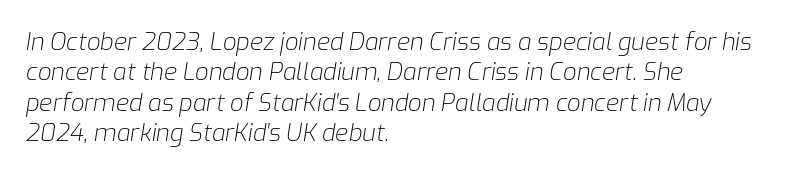
The image shows 24 px text type, italic (leaning right); set left-aligned, normal line spacing (1.27x), normal letter spacing, not underlined.
